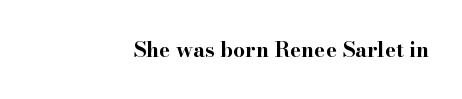
{"italic": "no", "bold": "yes", "underline": "no", "align": "right", "letter_spacing": "normal", "letter_spacing_em": 0.0, "glyph_px": 21}
